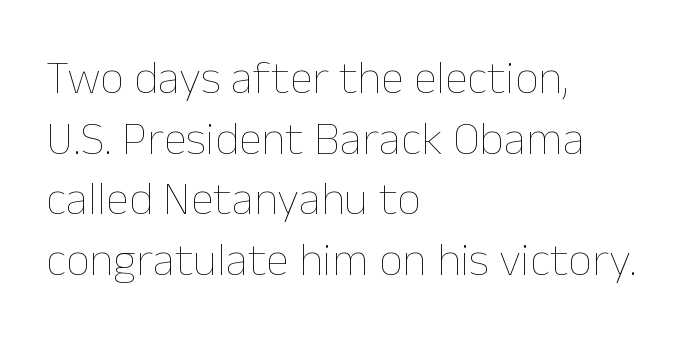
Q: Is the text bold? A: No.
Q: Is the text italic (slanted)? A: No, it is upright.
Q: Is the text underlined? A: No.
Q: How is the paragraph aligned? A: Left-aligned.
Q: Is the spacing between letters normal or unusually wide? A: Normal.
Q: Is the spacing between lines tight, normal or loose? A: Normal.
Q: Width (condensed, normal, or wide)? A: Normal.
Q: Stroke contrast? A: Low.
Q: x-height? A: Medium.
Q: Monospaced? A: No.
